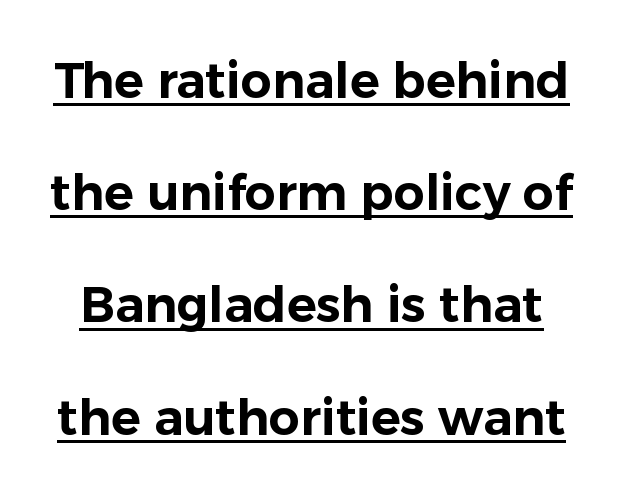
{"serif": "no", "italic": "no", "width": "normal", "stroke_contrast": "low", "x_height": "medium", "monospaced": "no", "underline": "yes", "line_spacing": "loose", "line_spacing_ratio": 2.29, "letter_spacing": "normal", "letter_spacing_em": 0.0, "glyph_px": 49}
